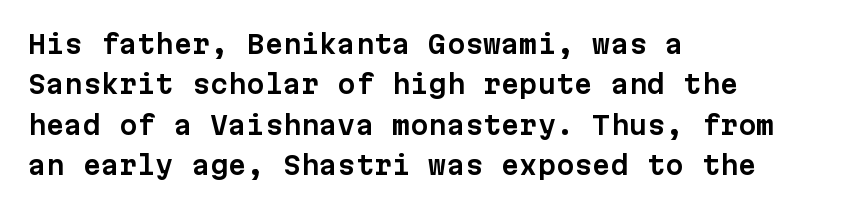
{"italic": "no", "underline": "no", "align": "left", "line_spacing": "normal", "line_spacing_ratio": 1.55, "letter_spacing": "normal", "letter_spacing_em": 0.0, "glyph_px": 26}
